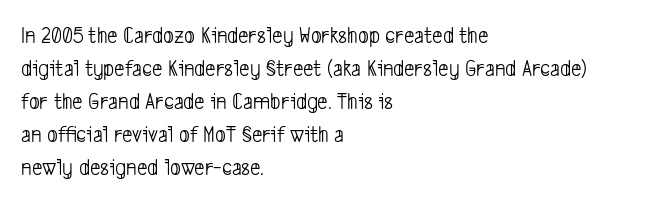
The image shows 23 px text type; set left-aligned, normal line spacing (1.44x), normal letter spacing, not underlined.
